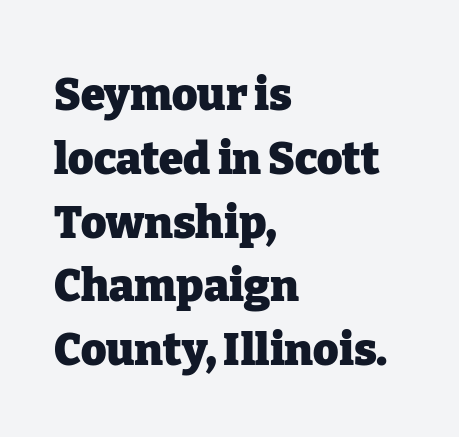
The image shows 44 px heavy serif type, upright; set left-aligned, normal line spacing (1.45x), normal letter spacing, not underlined; low stroke contrast and a medium x-height.
